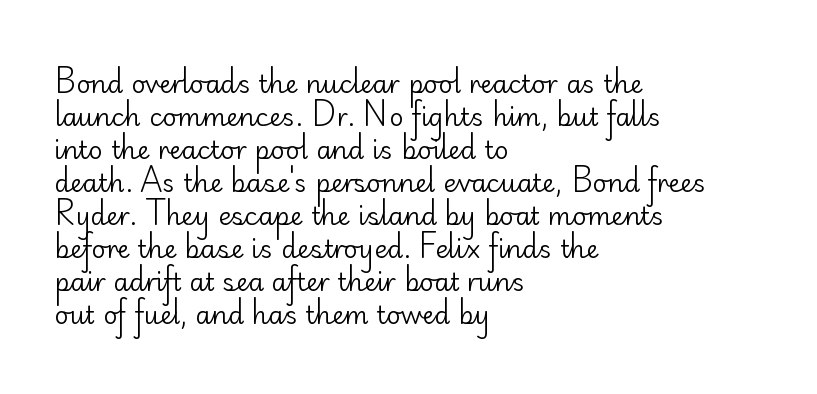
{"italic": "no", "bold": "no", "underline": "no", "align": "left", "line_spacing": "normal", "line_spacing_ratio": 1.32, "letter_spacing": "normal", "letter_spacing_em": 0.0, "glyph_px": 25}
